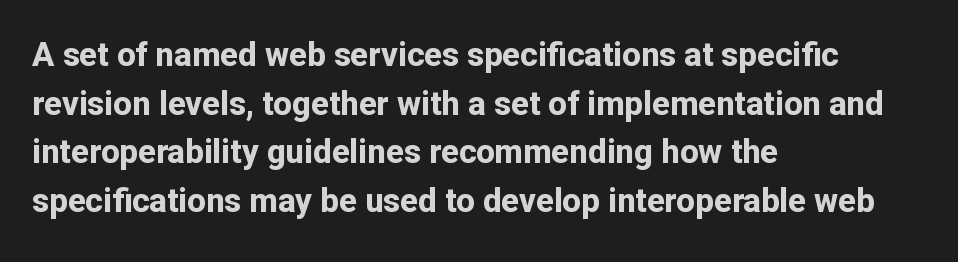
Q: Is the text bold? A: Yes.
Q: Is the text italic (slanted)? A: No, it is upright.
Q: Is the typeface a serif or a sans-serif typeface? A: Sans-serif.
Q: Is the text underlined? A: No.
Q: How is the paragraph aligned? A: Left-aligned.
Q: Is the spacing between letters normal or unusually wide? A: Normal.
Q: Is the spacing between lines tight, normal or loose? A: Normal.
Q: Width (condensed, normal, or wide)? A: Normal.
Q: Stroke contrast? A: Low.
Q: x-height? A: Medium.
Q: Monospaced? A: No.
